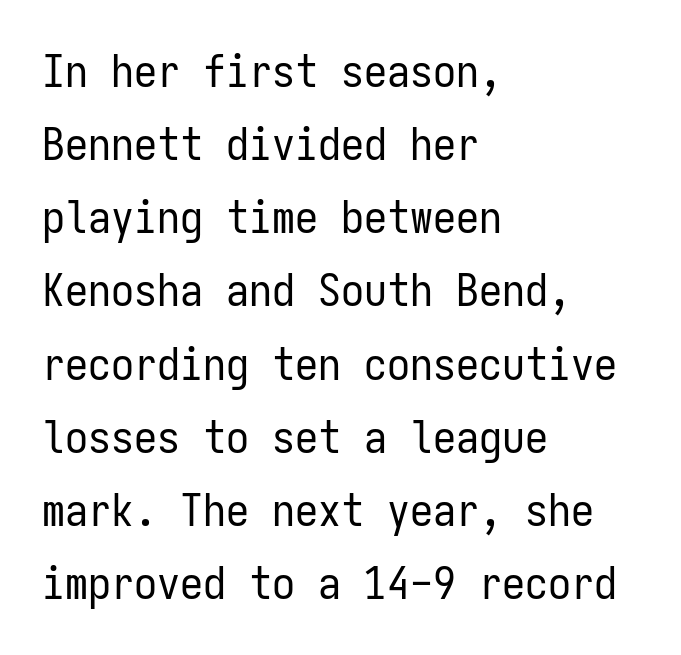
The image shows 46 px regular-weight, condensed sans-serif type, upright, monospaced; set left-aligned, normal line spacing (1.59x), normal letter spacing, not underlined; low stroke contrast and a medium x-height.
